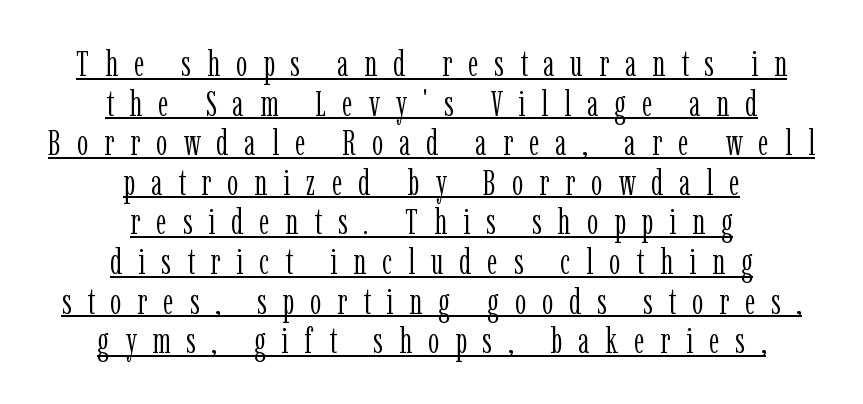
Q: Is the text bold? A: No.
Q: Is the text italic (slanted)? A: No, it is upright.
Q: Is the typeface a serif or a sans-serif typeface? A: Serif.
Q: Is the text underlined? A: Yes.
Q: How is the paragraph aligned? A: Centered.
Q: Is the spacing between letters normal or unusually wide? A: Unusually wide.
Q: Is the spacing between lines tight, normal or loose? A: Tight.
Q: Width (condensed, normal, or wide)? A: Condensed.
Q: Stroke contrast? A: Low.
Q: x-height? A: Medium.
Q: Monospaced? A: No.
